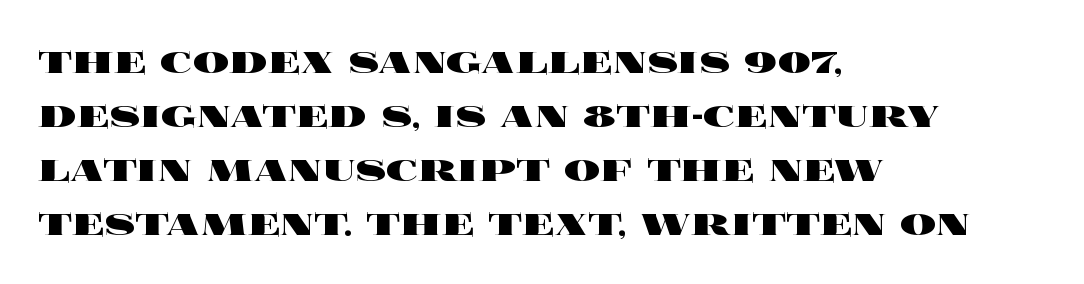
Q: Is the text bold? A: Yes.
Q: Is the text italic (slanted)? A: No, it is upright.
Q: Is the text underlined? A: No.
Q: How is the paragraph aligned? A: Left-aligned.
Q: Is the spacing between letters normal or unusually wide? A: Normal.
Q: Width (condensed, normal, or wide)? A: Wide.
Q: x-height? A: Large.
Q: Monospaced? A: No.
